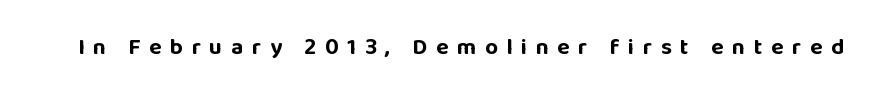
Q: Is the text bold? A: Yes.
Q: Is the text italic (slanted)? A: No, it is upright.
Q: Is the text underlined? A: No.
Q: Is the spacing between letters normal or unusually wide? A: Unusually wide.
